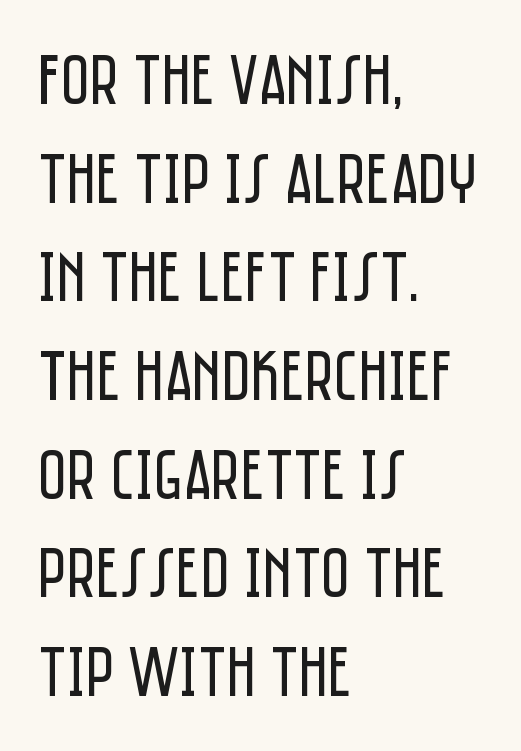
The image shows 71 px regular-weight, condensed sans-serif type, upright; set left-aligned, normal line spacing (1.39x), normal letter spacing, not underlined; low stroke contrast and a large x-height.
